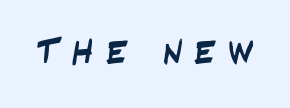
The image shows 35 px condensed sans-serif type; set unusually wide letter spacing (+0.34 em), not underlined; low stroke contrast and a large x-height.
